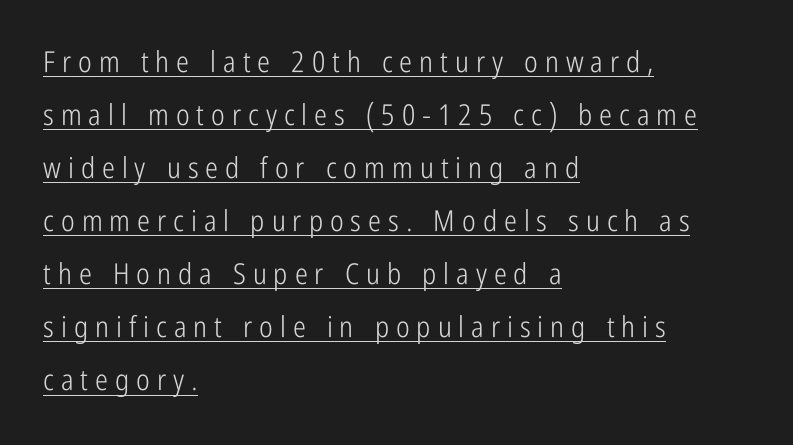
Q: Is the text bold? A: No.
Q: Is the text italic (slanted)? A: No, it is upright.
Q: Is the typeface a serif or a sans-serif typeface? A: Sans-serif.
Q: Is the text underlined? A: Yes.
Q: How is the paragraph aligned? A: Left-aligned.
Q: Is the spacing between letters normal or unusually wide? A: Unusually wide.
Q: Width (condensed, normal, or wide)? A: Condensed.
Q: Stroke contrast? A: Low.
Q: x-height? A: Medium.
Q: Monospaced? A: No.
